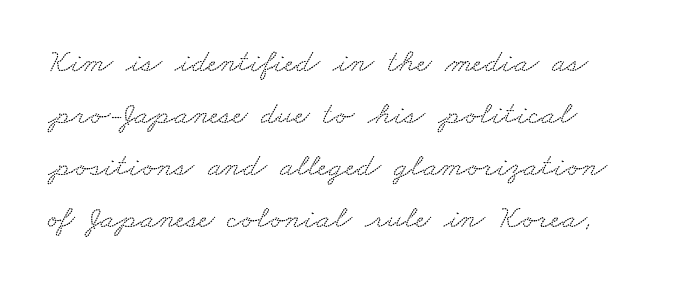
{"serif": "yes", "width": "wide", "stroke_contrast": "low", "x_height": "small", "monospaced": "no", "underline": "no", "align": "left", "line_spacing": "normal", "line_spacing_ratio": 1.58, "letter_spacing": "normal", "letter_spacing_em": 0.0, "glyph_px": 33}
